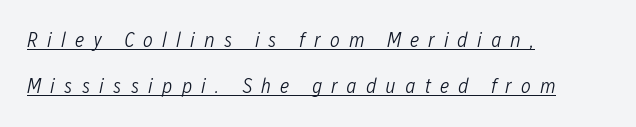
{"italic": "yes", "lean": "right", "slant_degrees": 12, "bold": "no", "underline": "yes", "align": "left", "line_spacing": "loose", "line_spacing_ratio": 2.2, "letter_spacing": "wide", "letter_spacing_em": 0.43, "glyph_px": 21}
